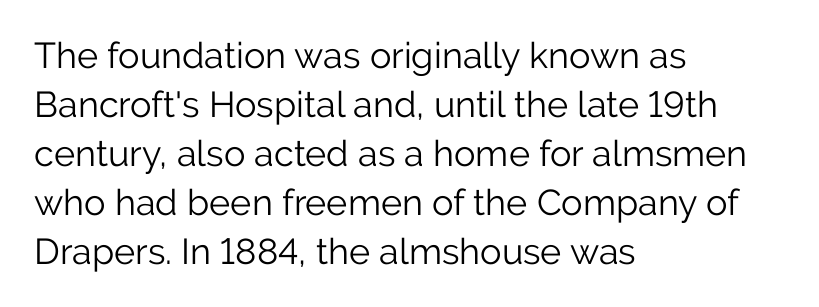
If you measured baseline to baseline, you'd find a middling distance. The strokes are not fattened; the text isn't bold. Honestly, there is no underline to notice here at all. This sample uses plain, unmodified letter spacing. The typography opts for an upright posture over an oblique one. The passage shown is typed in a proportional face where columns would drift.
